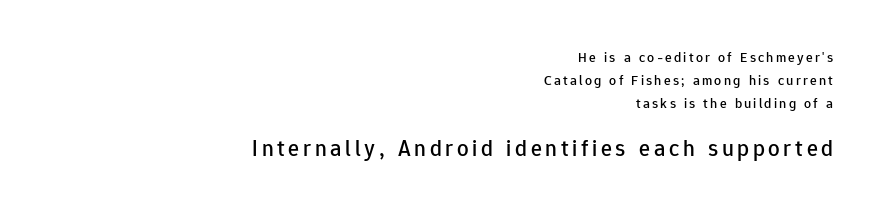
Q: Is the text italic (slanted)? A: No, it is upright.
Q: Is the text underlined? A: No.
Q: How is the paragraph aligned? A: Right-aligned.
Q: Is the spacing between lines tight, normal or loose? A: Normal.
Q: Which block of text is set in a larger size, the first (top) or the second (bottom)? A: The second (bottom) one.
